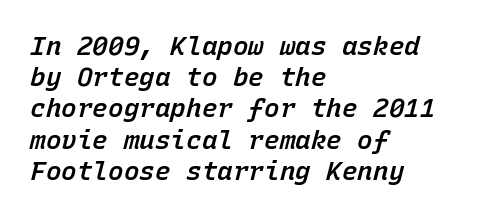
{"italic": "yes", "lean": "right", "slant_degrees": 15, "bold": "semi", "underline": "no", "align": "left", "line_spacing_ratio": 1.2, "letter_spacing": "normal", "letter_spacing_em": 0.0, "glyph_px": 26}
